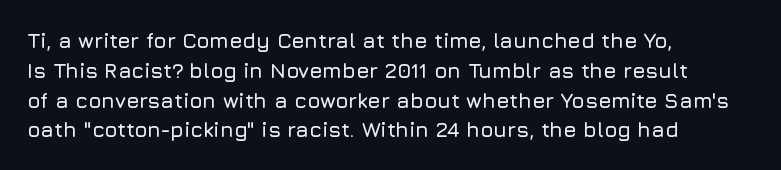
Which margin do the lines hug? The left one — the right edge is uneven. The letters stand upright; this is a roman face. Any mark beneath the type? The region is blank. The space between consecutive lines is moderate. No extra tracking has been applied to these lines.
